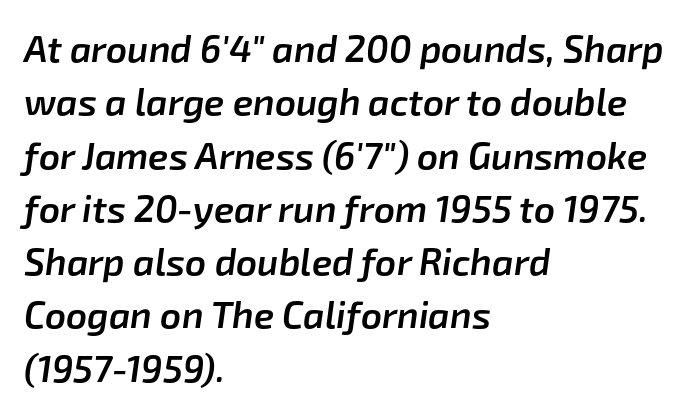
Q: Is the text bold? A: Semi-bold.
Q: Is the text italic (slanted)? A: Yes, it leans right by about 8 degrees.
Q: Is the text underlined? A: No.
Q: How is the paragraph aligned? A: Left-aligned.
Q: Is the spacing between letters normal or unusually wide? A: Normal.
Q: Is the spacing between lines tight, normal or loose? A: Normal.
Q: Width (condensed, normal, or wide)? A: Normal.
Q: Stroke contrast? A: Low.
Q: x-height? A: Medium.
Q: Monospaced? A: No.
